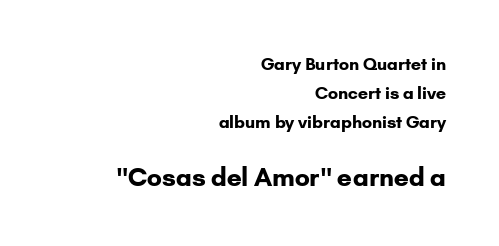
{"italic": "no", "bold": "yes", "underline": "no", "align": "right", "line_spacing_ratio": 1.72, "letter_spacing": "normal", "letter_spacing_em": 0.0, "larger_block": "second", "size_ratio": 1.47, "glyph_px": 25}
